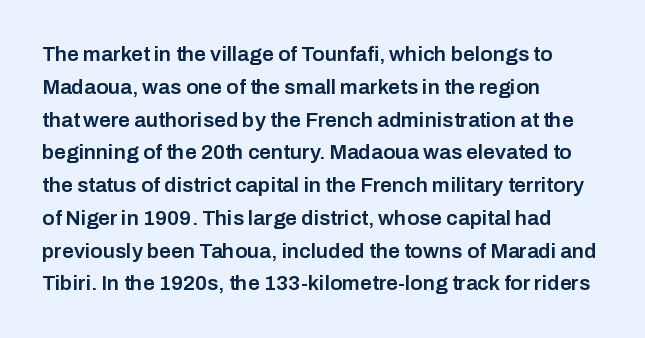
A somewhat darkened texture: the type is semibold rather than bold. Every stem runs plumb, perpendicular to the baseline. No extra tracking has been applied to these lines. A bare baseline throughout the passage. Every row of glyphs begins at an identical x-position on the left. Normally led — the rows are evenly, conventionally spaced.
